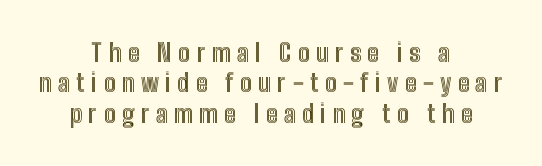
Q: Is the text italic (slanted)? A: No, it is upright.
Q: Is the text underlined? A: No.
Q: How is the paragraph aligned? A: Centered.
Q: Is the spacing between letters normal or unusually wide? A: Unusually wide.
